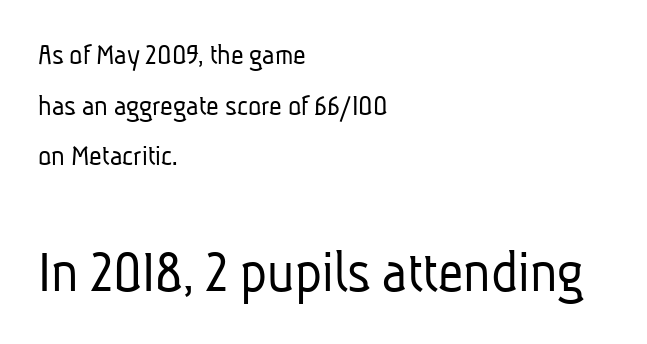
{"serif": "no", "bold": "no", "weight": "light", "width": "condensed", "stroke_contrast": "low", "x_height": "medium", "monospaced": "no", "underline": "no", "align": "left", "line_spacing": "normal", "line_spacing_ratio": 1.63, "letter_spacing": "normal", "letter_spacing_em": 0.0, "larger_block": "second", "size_ratio": 2.0, "glyph_px": 62}
